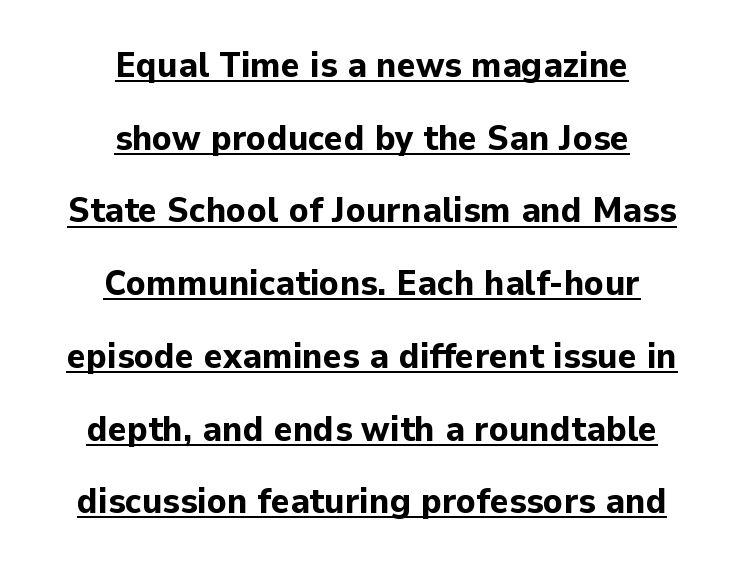
The image shows 36 px bold sans-serif type, upright; set centered, loose line spacing (2.02x), normal letter spacing, underlined; low stroke contrast and a medium x-height.
